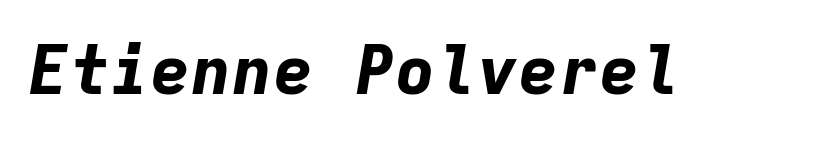
Is this a fixed-width face? Yes — each glyph sits in an identical cell. This rendering leaves character spacing at its baseline value. Descenders are the only things crossing below the line. Slant detected: the letters are inclined. Heavy-handed strokes throughout: this text is bold.
